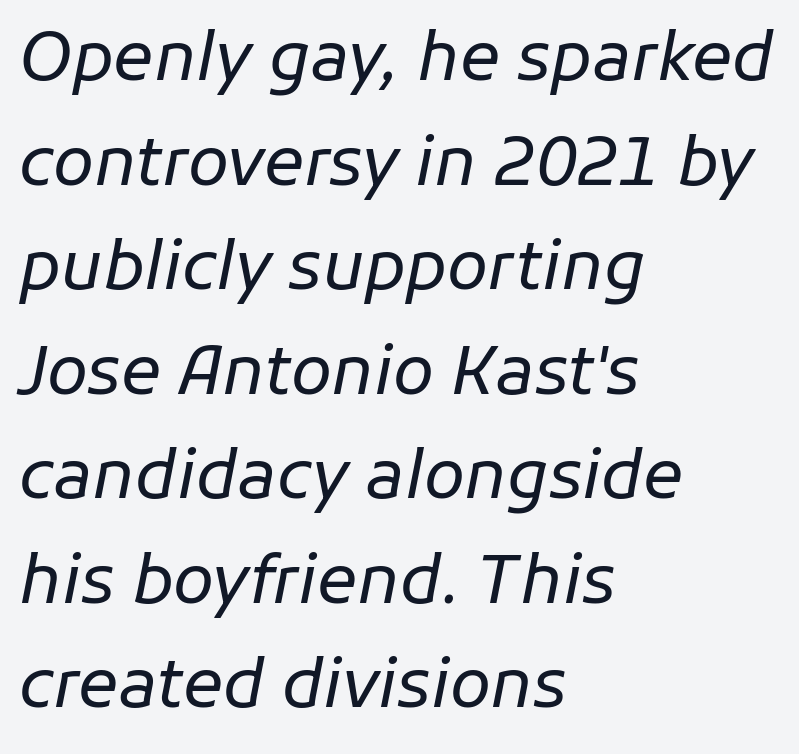
Q: Is the text bold? A: No.
Q: Is the text italic (slanted)? A: Yes, it leans right by about 11 degrees.
Q: Is the text underlined? A: No.
Q: How is the paragraph aligned? A: Left-aligned.
Q: Is the spacing between letters normal or unusually wide? A: Normal.
Q: Is the spacing between lines tight, normal or loose? A: Normal.
Q: Width (condensed, normal, or wide)? A: Normal.
Q: Stroke contrast? A: Low.
Q: x-height? A: Medium.
Q: Monospaced? A: No.
